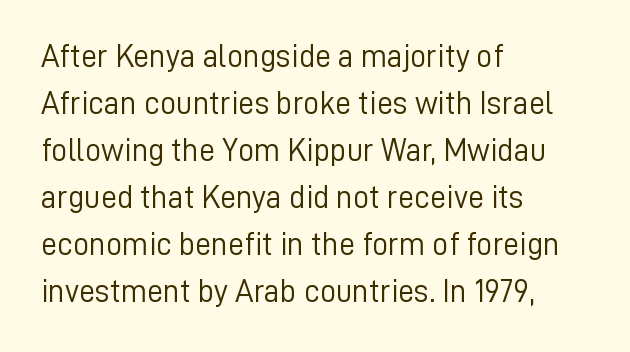
The image shows 32 px light sans-serif type, upright; set left-aligned, normal line spacing (1.47x), normal letter spacing, not underlined; low stroke contrast and a medium x-height.
